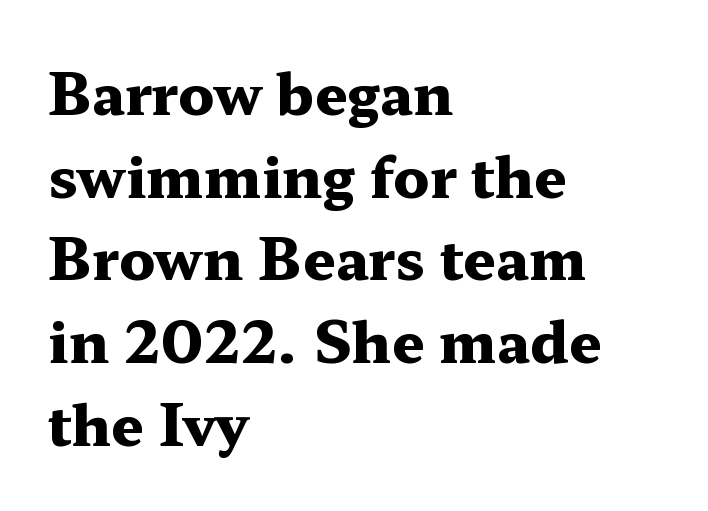
Q: Is the text bold? A: Yes.
Q: Is the text italic (slanted)? A: No, it is upright.
Q: Is the typeface a serif or a sans-serif typeface? A: Serif.
Q: Is the text underlined? A: No.
Q: How is the paragraph aligned? A: Left-aligned.
Q: Is the spacing between letters normal or unusually wide? A: Normal.
Q: Is the spacing between lines tight, normal or loose? A: Normal.
Q: Width (condensed, normal, or wide)? A: Wide.
Q: Stroke contrast? A: Medium.
Q: x-height? A: Medium.
Q: Monospaced? A: No.
